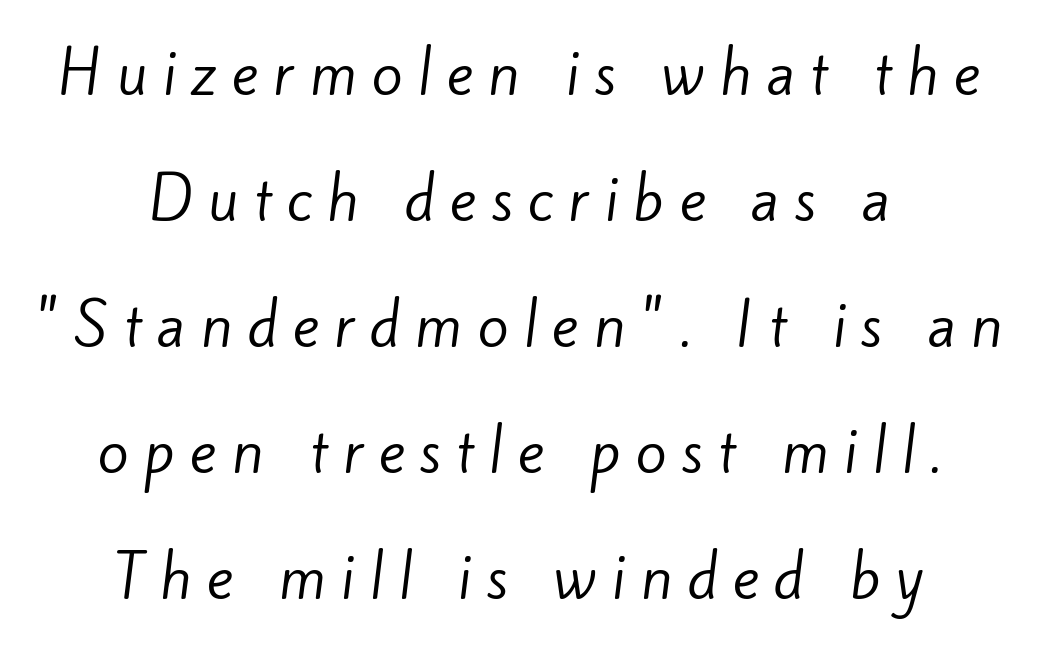
Q: Is the text bold? A: No.
Q: Is the typeface a serif or a sans-serif typeface? A: Sans-serif.
Q: Is the text underlined? A: No.
Q: How is the paragraph aligned? A: Centered.
Q: Is the spacing between letters normal or unusually wide? A: Unusually wide.
Q: Is the spacing between lines tight, normal or loose? A: Loose.
Q: Width (condensed, normal, or wide)? A: Normal.
Q: Stroke contrast? A: Low.
Q: x-height? A: Small.
Q: Monospaced? A: No.
